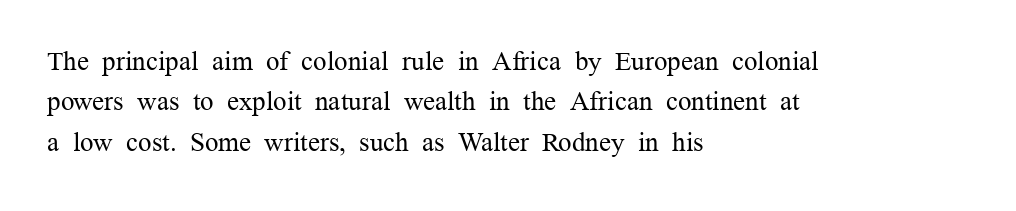
The image shows 27 px text type, upright; set left-aligned, normal line spacing (1.5x), normal letter spacing, not underlined.
